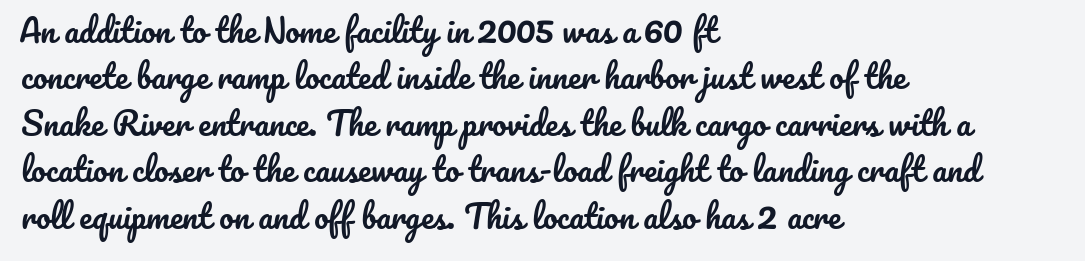
The passage is arranged the way most books set body copy — flush left. Regarding leading, the lines here are spaced in the standard way. Glyph-to-glyph distance matches everyday printed text. The passage shown is typed in a proportional face where columns would drift. Beneath every word, the page is bare.
